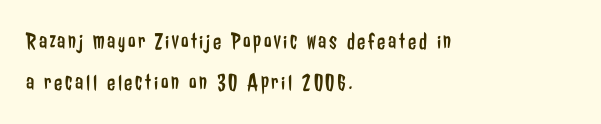
{"italic": "no", "bold": "no", "underline": "no", "align": "left", "line_spacing": "normal", "line_spacing_ratio": 1.7, "glyph_px": 24}
